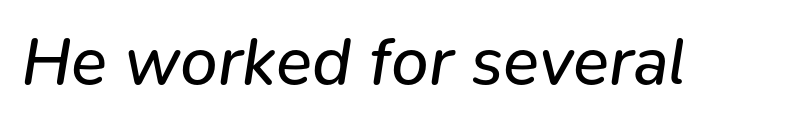
The image shows 67 px regular-weight type, italic (leaning right); set normal letter spacing, not underlined; low stroke contrast and a medium x-height.
